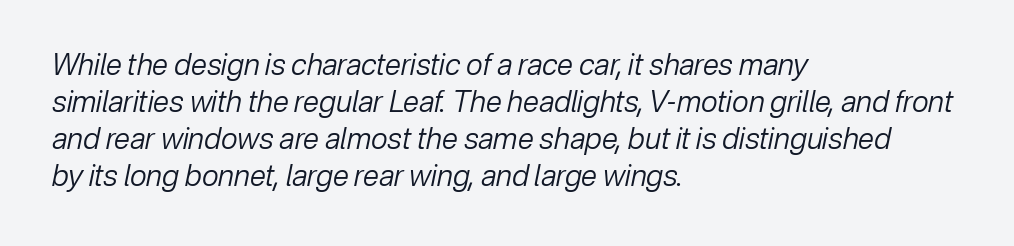
The image shows 29 px regular-weight type, italic (leaning right); set left-aligned, normal line spacing (1.28x), normal letter spacing, not underlined; low stroke contrast and a medium x-height.
